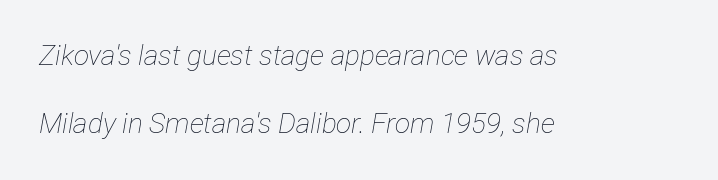
Q: Is the text bold? A: No.
Q: Is the text italic (slanted)? A: Yes, it leans right by about 12 degrees.
Q: Is the text underlined? A: No.
Q: How is the paragraph aligned? A: Left-aligned.
Q: Is the spacing between letters normal or unusually wide? A: Normal.
Q: Is the spacing between lines tight, normal or loose? A: Loose.
Q: Width (condensed, normal, or wide)? A: Condensed.
Q: Stroke contrast? A: Low.
Q: x-height? A: Medium.
Q: Monospaced? A: No.
